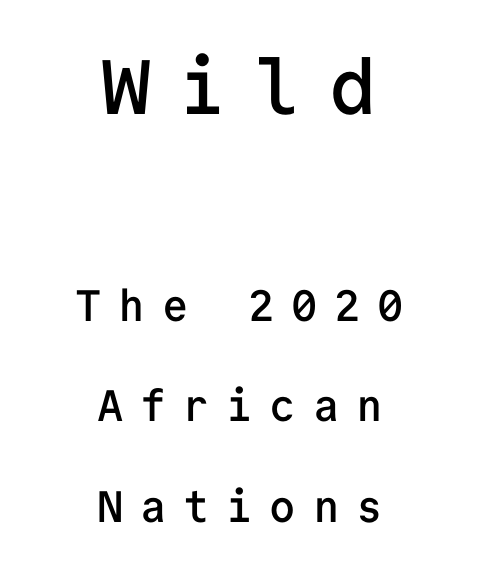
Q: Is the text bold? A: Semi-bold.
Q: Is the text italic (slanted)? A: No, it is upright.
Q: Is the typeface a serif or a sans-serif typeface? A: Sans-serif.
Q: Is the text underlined? A: No.
Q: How is the paragraph aligned? A: Centered.
Q: Is the spacing between letters normal or unusually wide? A: Unusually wide.
Q: Is the spacing between lines tight, normal or loose? A: Loose.
Q: Which block of text is set in a larger size, the first (top) or the second (bottom)? A: The first (top) one.
Q: Width (condensed, normal, or wide)? A: Normal.
Q: Stroke contrast? A: Low.
Q: x-height? A: Medium.
Q: Monospaced? A: Yes.
